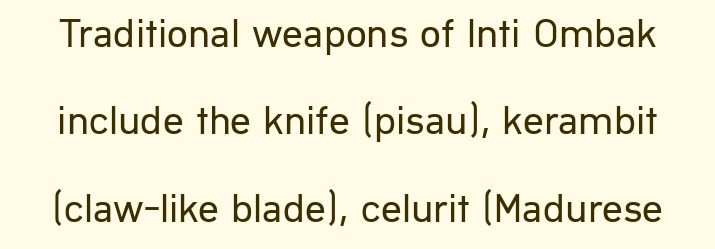
Q: Is the text bold? A: No.
Q: Is the text italic (slanted)? A: No, it is upright.
Q: Is the typeface a serif or a sans-serif typeface? A: Sans-serif.
Q: Is the text underlined? A: No.
Q: Is the spacing between letters normal or unusually wide? A: Normal.
Q: Is the spacing between lines tight, normal or loose? A: Loose.
Q: Width (condensed, normal, or wide)? A: Normal.
Q: Stroke contrast? A: Low.
Q: x-height? A: Medium.
Q: Monospaced? A: No.
